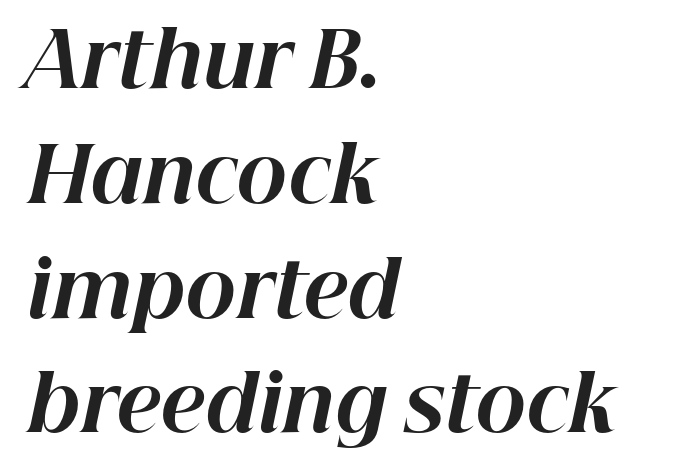
Q: Is the text bold? A: Yes.
Q: Is the text italic (slanted)? A: Yes, it leans right by about 12 degrees.
Q: Is the text underlined? A: No.
Q: How is the paragraph aligned? A: Left-aligned.
Q: Is the spacing between letters normal or unusually wide? A: Normal.
Q: Is the spacing between lines tight, normal or loose? A: Normal.
Q: Width (condensed, normal, or wide)? A: Normal.
Q: Stroke contrast? A: High.
Q: x-height? A: Medium.
Q: Monospaced? A: No.
